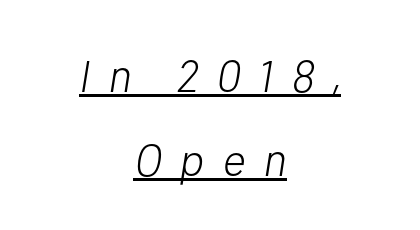
The image shows 45 px light type, italic (leaning right); set centered, line spacing 1.86x, unusually wide letter spacing (+0.4 em), underlined; low stroke contrast and a medium x-height.
